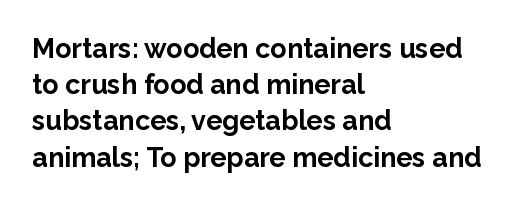
{"italic": "no", "bold": "yes", "underline": "no", "align": "left", "line_spacing": "normal", "line_spacing_ratio": 1.34, "letter_spacing": "normal", "letter_spacing_em": 0.0, "glyph_px": 27}
